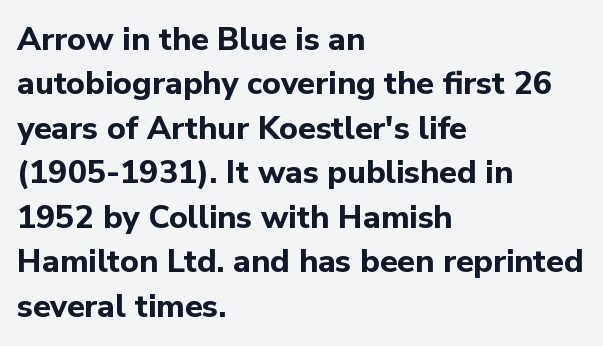
The image shows 32 px bold sans-serif type, upright; set left-aligned, normal line spacing (1.39x), normal letter spacing, not underlined; low stroke contrast and a medium x-height.
